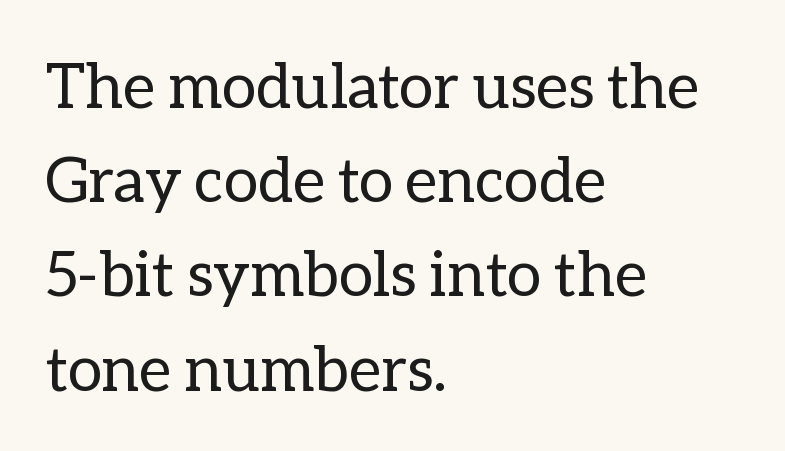
Q: Is the text bold? A: No.
Q: Is the text italic (slanted)? A: No, it is upright.
Q: Is the text underlined? A: No.
Q: How is the paragraph aligned? A: Left-aligned.
Q: Is the spacing between letters normal or unusually wide? A: Normal.
Q: Is the spacing between lines tight, normal or loose? A: Normal.
Q: Width (condensed, normal, or wide)? A: Normal.
Q: Stroke contrast? A: Low.
Q: x-height? A: Medium.
Q: Monospaced? A: No.
